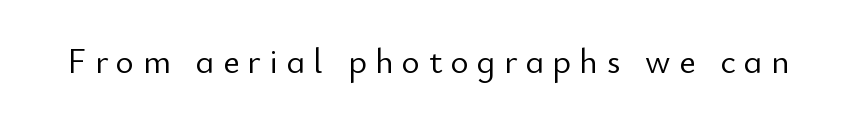
{"serif": "no", "italic": "no", "bold": "no", "weight": "light", "width": "normal", "stroke_contrast": "low", "x_height": "small", "monospaced": "no", "underline": "no", "letter_spacing": "wide", "letter_spacing_em": 0.24, "glyph_px": 35}
